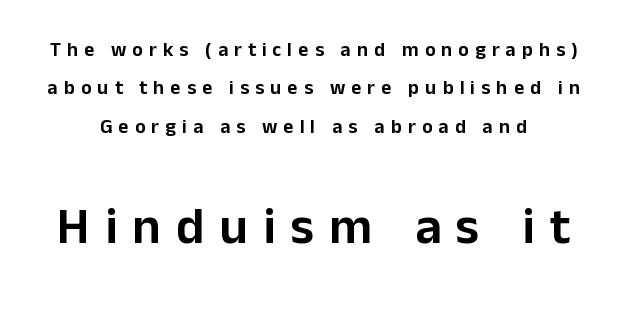
The image shows 51 px sans-serif type, upright; set loose line spacing (1.92x), unusually wide letter spacing (+0.3 em), not underlined; the second (bottom) block is 2.55x larger; low stroke contrast and a medium x-height.
